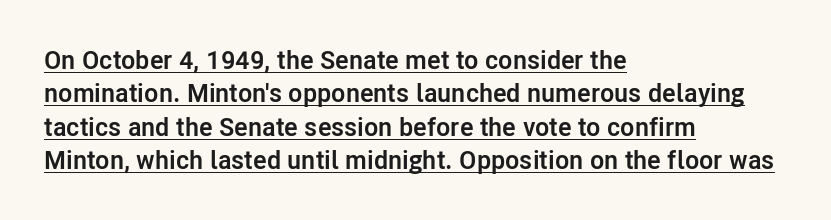
{"italic": "no", "bold": "yes", "underline": "yes", "align": "left", "line_spacing": "normal", "line_spacing_ratio": 1.28, "letter_spacing": "normal", "letter_spacing_em": 0.0, "glyph_px": 26}
